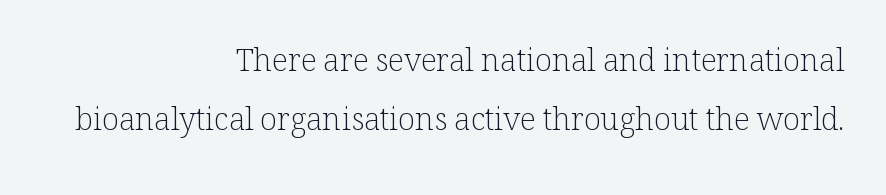
Horizontal alignment here is rightward, an uncommon choice for prose. Default kerning and tracking; the words read as compact shapes. The glyphs in this specimen are seriffed. Each row of text sits above clean, open space.
